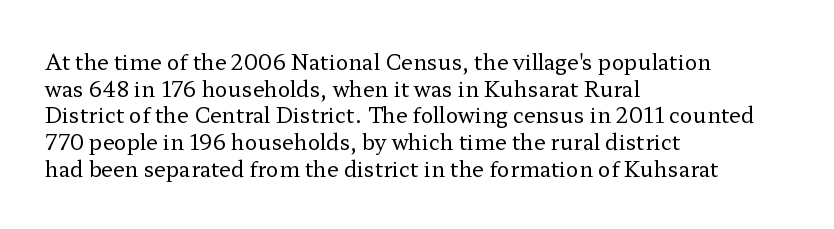
Q: Is the text bold? A: No.
Q: Is the text italic (slanted)? A: No, it is upright.
Q: Is the text underlined? A: No.
Q: How is the paragraph aligned? A: Left-aligned.
Q: Is the spacing between letters normal or unusually wide? A: Normal.
Q: Is the spacing between lines tight, normal or loose? A: Normal.
